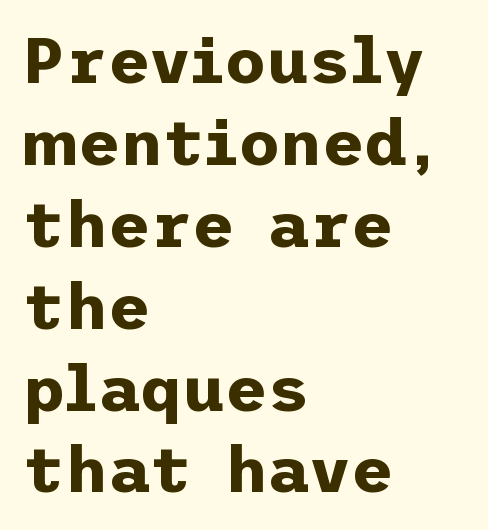
Heft: maximum for text — a bold. Does the lettering tilt? It doesn't — this is upright. The line-height multiplier appears to be the usual default. Casual observation: everything's shoved over to the left. Examine the stroke ends and you'll find no serifs.
